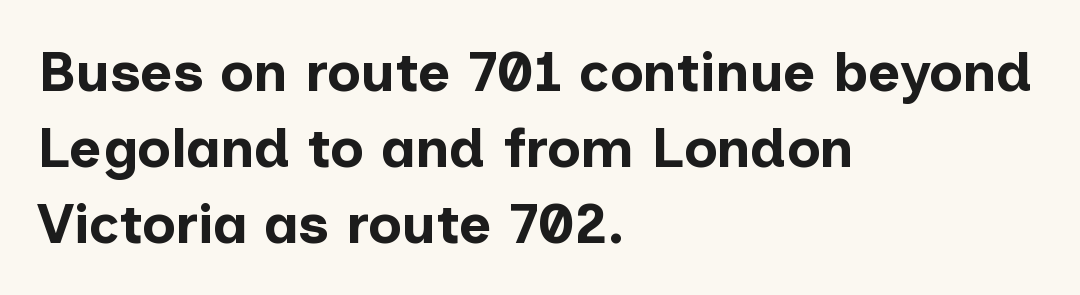
Q: Is the text bold? A: Yes.
Q: Is the text italic (slanted)? A: No, it is upright.
Q: Is the typeface a serif or a sans-serif typeface? A: Sans-serif.
Q: Is the text underlined? A: No.
Q: How is the paragraph aligned? A: Left-aligned.
Q: Is the spacing between letters normal or unusually wide? A: Normal.
Q: Is the spacing between lines tight, normal or loose? A: Normal.
Q: Width (condensed, normal, or wide)? A: Normal.
Q: Stroke contrast? A: Low.
Q: x-height? A: Medium.
Q: Monospaced? A: No.
